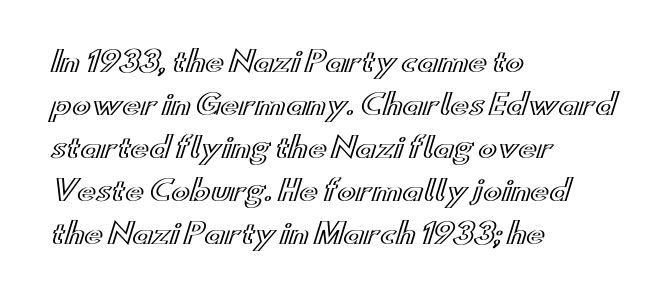
{"width": "wide", "x_height": "small", "monospaced": "no", "underline": "no", "align": "left", "line_spacing": "normal", "line_spacing_ratio": 1.54, "letter_spacing": "normal", "letter_spacing_em": 0.0, "glyph_px": 28}
